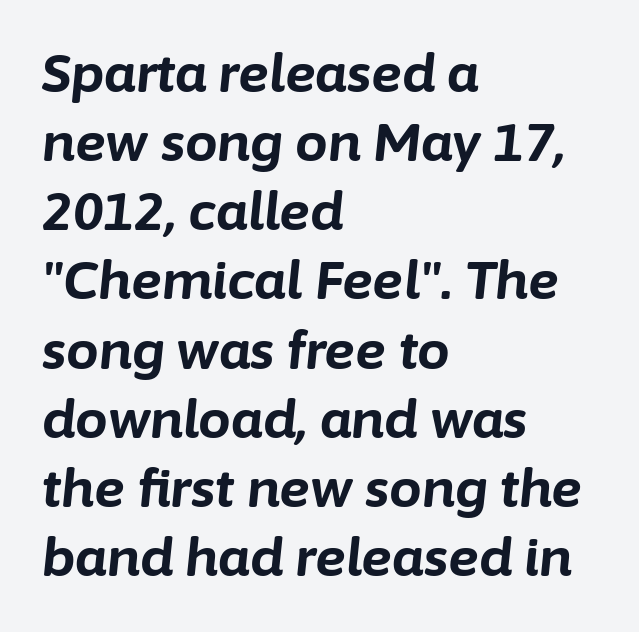
Lines of text with bare space underneath. Notice how thick the strokes are: this is what a full bold looks like. In CSS terms this would be text-align: left. Yep, that's italic — everything's leaning. In terms of letterspacing, this is plain default setting. Compared with typical paragraphs, the rows here are spaced about the same.
